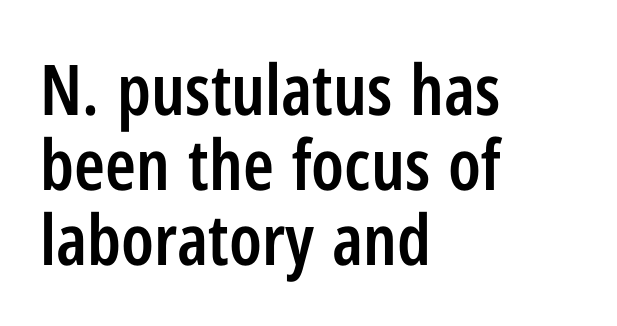
Q: Is the text bold? A: Semi-bold.
Q: Is the text italic (slanted)? A: No, it is upright.
Q: Is the typeface a serif or a sans-serif typeface? A: Sans-serif.
Q: Is the text underlined? A: No.
Q: How is the paragraph aligned? A: Left-aligned.
Q: Is the spacing between letters normal or unusually wide? A: Normal.
Q: Is the spacing between lines tight, normal or loose? A: Tight.
Q: Width (condensed, normal, or wide)? A: Condensed.
Q: Stroke contrast? A: Low.
Q: x-height? A: Medium.
Q: Monospaced? A: No.
